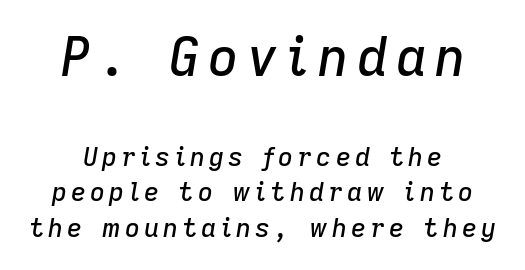
{"italic": "yes", "lean": "right", "slant_degrees": 9, "width": "normal", "stroke_contrast": "low", "x_height": "medium", "monospaced": "no", "underline": "no", "align": "center", "line_spacing": "normal", "line_spacing_ratio": 1.38, "larger_block": "first", "size_ratio": 2.04, "glyph_px": 53}
